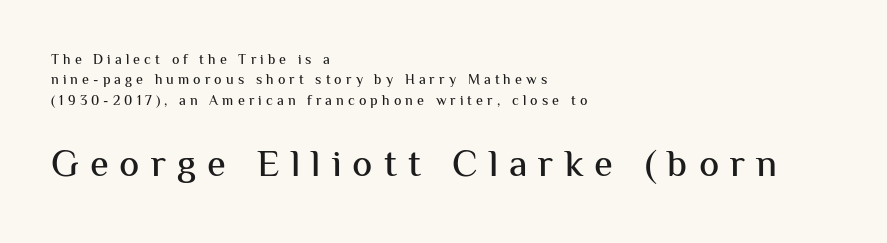
The image shows 38 px sans-serif type, upright; set left-aligned, normal line spacing (1.46x), unusually wide letter spacing (+0.29 em), not underlined; the second (bottom) block is 2.71x larger; medium stroke contrast and a medium x-height.
